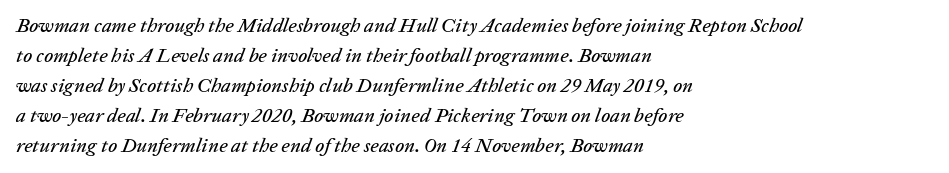
Q: Is the text italic (slanted)? A: Yes, it leans right by about 20 degrees.
Q: Is the text underlined? A: No.
Q: How is the paragraph aligned? A: Left-aligned.
Q: Is the spacing between letters normal or unusually wide? A: Normal.
Q: Is the spacing between lines tight, normal or loose? A: Normal.
